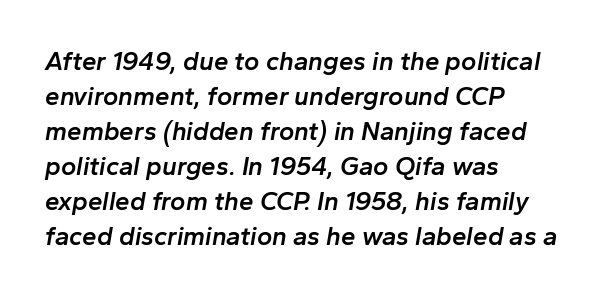
Q: Is the text bold? A: Semi-bold.
Q: Is the text italic (slanted)? A: Yes, it leans right by about 10 degrees.
Q: Is the text underlined? A: No.
Q: How is the paragraph aligned? A: Left-aligned.
Q: Is the spacing between letters normal or unusually wide? A: Normal.
Q: Is the spacing between lines tight, normal or loose? A: Normal.
